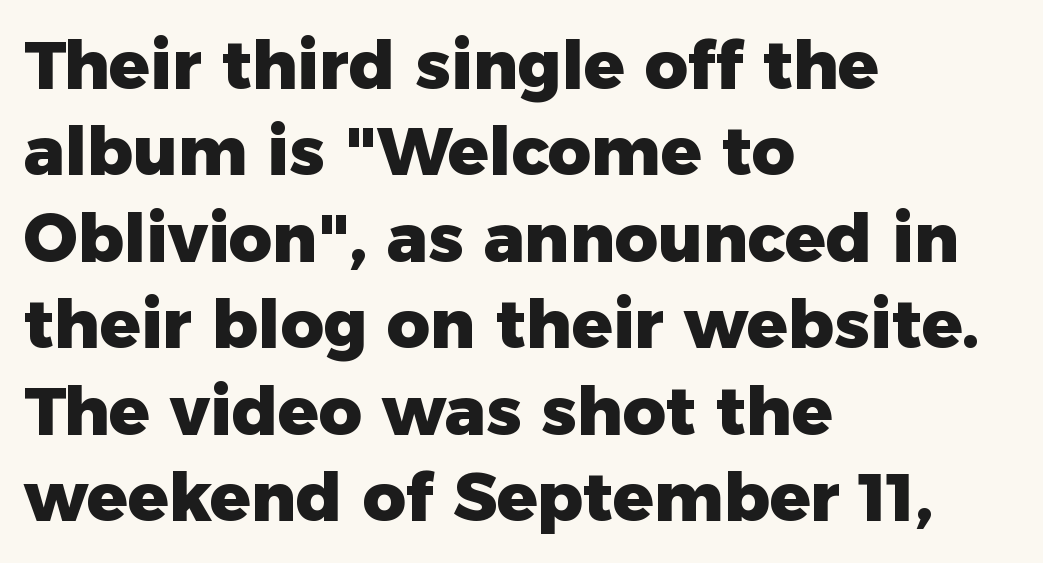
Q: Is the text bold? A: Yes.
Q: Is the text italic (slanted)? A: No, it is upright.
Q: Is the typeface a serif or a sans-serif typeface? A: Sans-serif.
Q: Is the text underlined? A: No.
Q: How is the paragraph aligned? A: Left-aligned.
Q: Is the spacing between letters normal or unusually wide? A: Normal.
Q: Is the spacing between lines tight, normal or loose? A: Normal.
Q: Width (condensed, normal, or wide)? A: Normal.
Q: Stroke contrast? A: Low.
Q: x-height? A: Medium.
Q: Monospaced? A: No.
